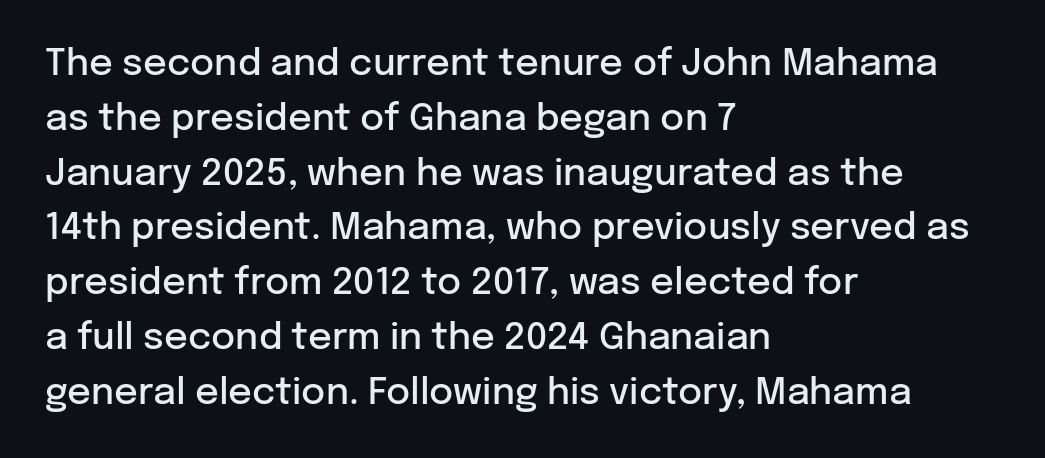
What weight is shown? A semibold, between regular and bold. Italic: no, the glyphs are upright roman. The glyphs in this specimen are sans serif. Check the space under the baseline: it is left empty. A student would call this left alignment; a typographer would say flush left, rag right. This sample has the flowing, uneven cadence of proportional lettering.
